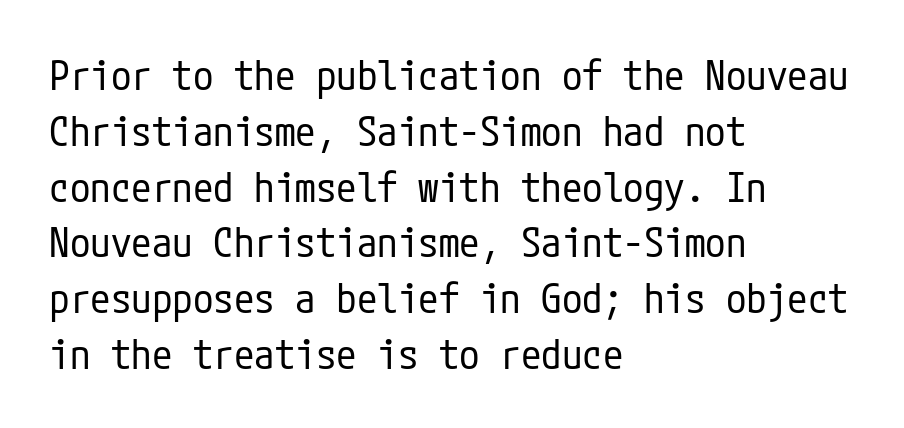
The image shows 41 px regular-weight, condensed sans-serif type, upright; set left-aligned, normal line spacing (1.36x), normal letter spacing, not underlined; low stroke contrast and a medium x-height.
